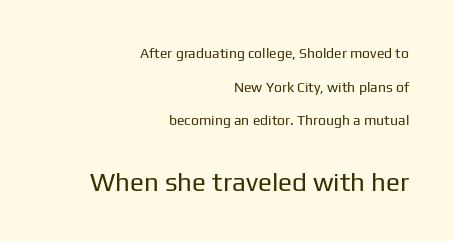
Q: Is the text bold? A: No.
Q: Is the text italic (slanted)? A: No, it is upright.
Q: Is the text underlined? A: No.
Q: How is the paragraph aligned? A: Right-aligned.
Q: Is the spacing between letters normal or unusually wide? A: Normal.
Q: Is the spacing between lines tight, normal or loose? A: Loose.
Q: Which block of text is set in a larger size, the first (top) or the second (bottom)? A: The second (bottom) one.
